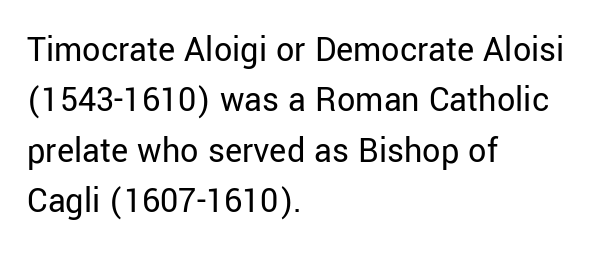
Q: Is the text bold? A: No.
Q: Is the text italic (slanted)? A: No, it is upright.
Q: Is the typeface a serif or a sans-serif typeface? A: Sans-serif.
Q: Is the text underlined? A: No.
Q: How is the paragraph aligned? A: Left-aligned.
Q: Is the spacing between letters normal or unusually wide? A: Normal.
Q: Is the spacing between lines tight, normal or loose? A: Normal.
Q: Width (condensed, normal, or wide)? A: Normal.
Q: Stroke contrast? A: Low.
Q: x-height? A: Medium.
Q: Monospaced? A: No.
